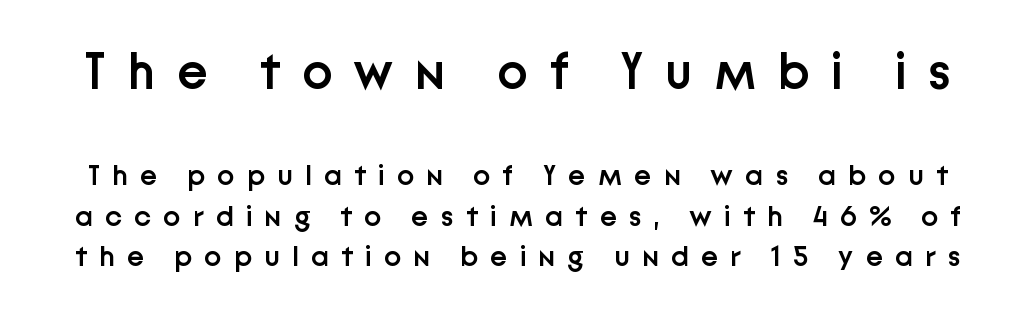
{"serif": "no", "italic": "no", "bold": "semi", "weight": "semibold", "width": "normal", "stroke_contrast": "low", "x_height": "medium", "monospaced": "no", "underline": "no", "line_spacing": "normal", "line_spacing_ratio": 1.41, "letter_spacing": "wide", "letter_spacing_em": 0.42, "larger_block": "first", "size_ratio": 1.76, "glyph_px": 51}
